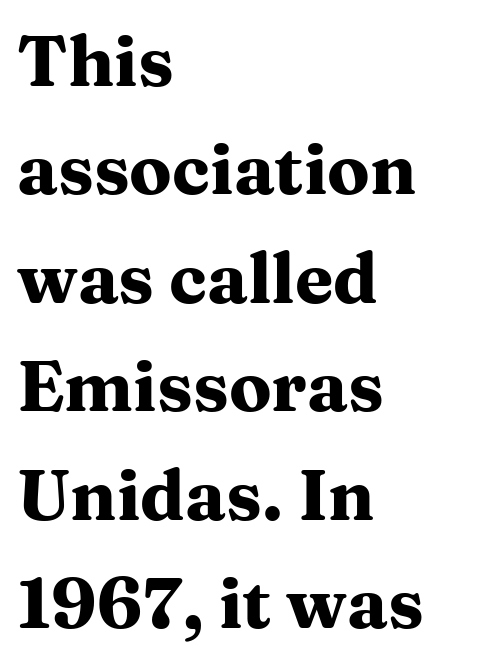
Heavy, bold letterforms. This is the regular roman posture of the typeface. Font category for this specimen: serif. Line starts are locked; line ends wander.
